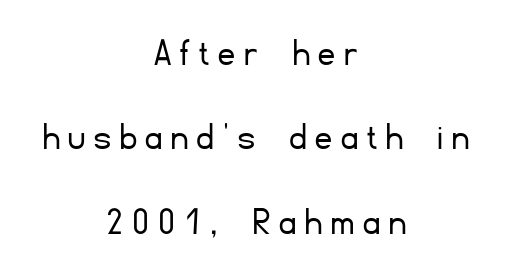
{"serif": "no", "italic": "no", "bold": "no", "weight": "light", "width": "normal", "stroke_contrast": "low", "x_height": "small", "monospaced": "no", "underline": "no", "align": "center", "line_spacing": "loose", "line_spacing_ratio": 2.06, "letter_spacing": "wide", "letter_spacing_em": 0.22, "glyph_px": 41}
